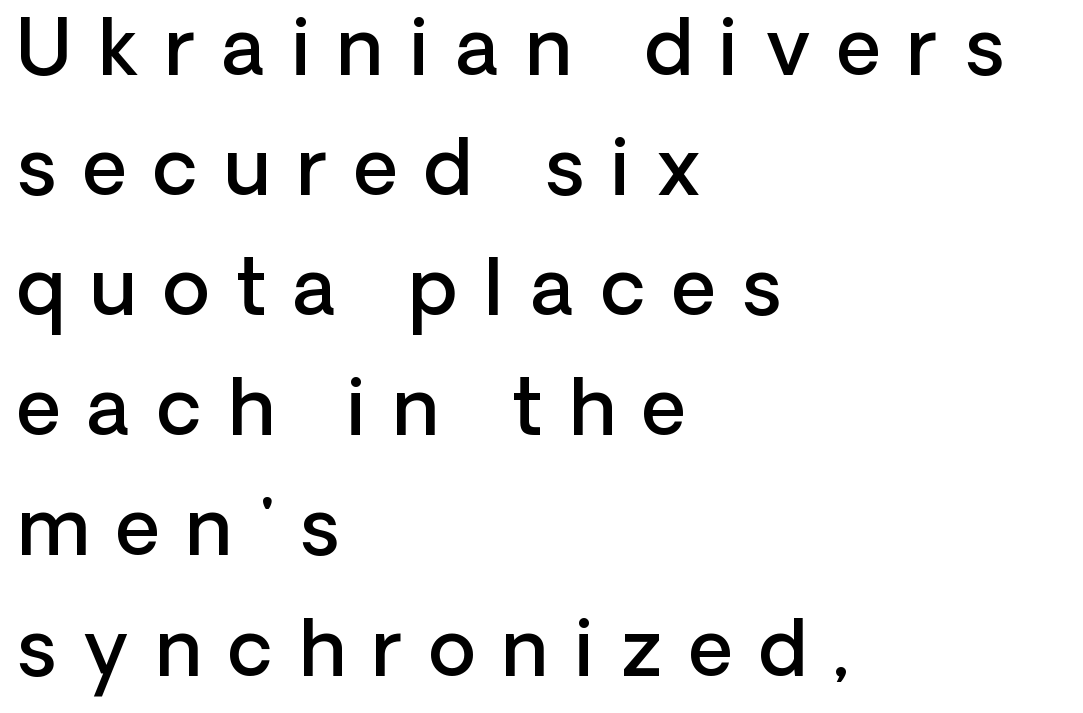
{"serif": "no", "italic": "no", "bold": "semi", "weight": "semibold", "width": "normal", "stroke_contrast": "low", "x_height": "medium", "monospaced": "no", "underline": "no", "align": "left", "line_spacing": "normal", "line_spacing_ratio": 1.56, "letter_spacing": "wide", "letter_spacing_em": 0.35, "glyph_px": 77}
